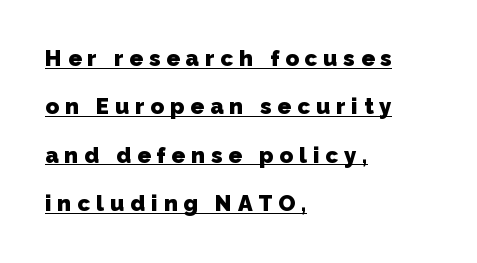
The line-height multiplier appears high, well above default. This rendering uses left alignment, leaving the right contour irregular. Look at the tracking — it's clearly loosened, letters drifting apart. Is the type bold? Yes — the strokes are clearly thick and heavy. Students, observe the line beneath the letters — that is underlining.
